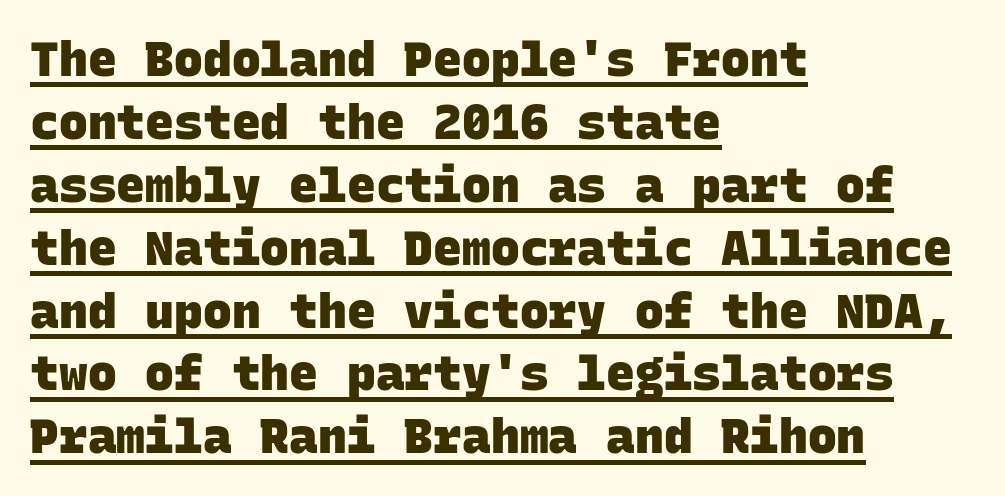
{"serif": "no", "bold": "yes", "weight": "heavy", "width": "normal", "stroke_contrast": "low", "x_height": "large", "monospaced": "yes", "underline": "yes", "align": "left", "line_spacing": "normal", "line_spacing_ratio": 1.31, "letter_spacing": "normal", "letter_spacing_em": 0.0, "glyph_px": 48}
